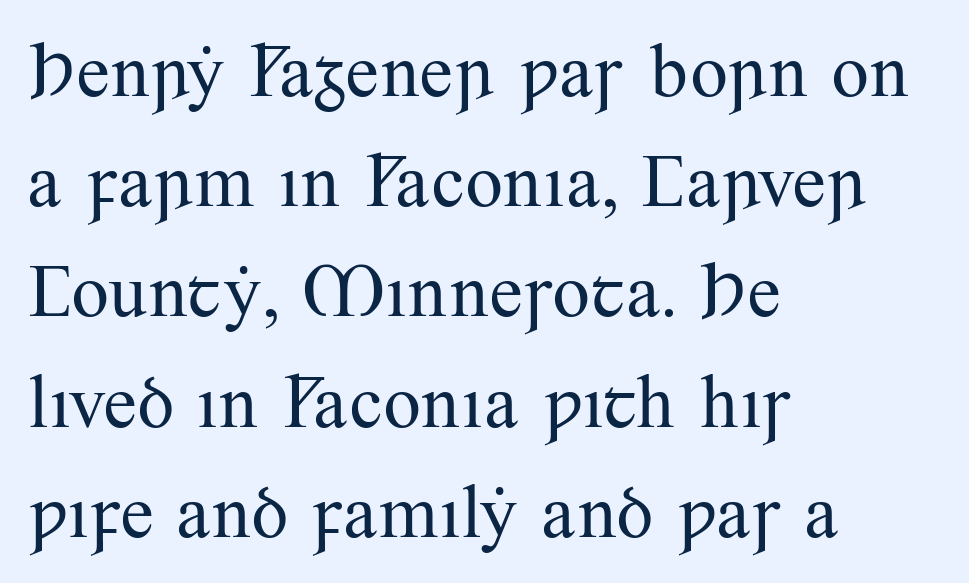
The image shows 75 px regular-weight serif type, upright; set left-aligned, normal line spacing (1.47x), normal letter spacing, not underlined; medium stroke contrast and a small x-height.
